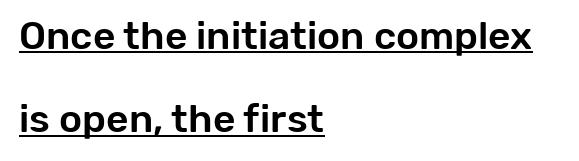
Q: Is the text italic (slanted)? A: No, it is upright.
Q: Is the typeface a serif or a sans-serif typeface? A: Sans-serif.
Q: Is the text underlined? A: Yes.
Q: How is the paragraph aligned? A: Left-aligned.
Q: Is the spacing between letters normal or unusually wide? A: Normal.
Q: Is the spacing between lines tight, normal or loose? A: Loose.
Q: Width (condensed, normal, or wide)? A: Normal.
Q: Stroke contrast? A: Low.
Q: x-height? A: Medium.
Q: Monospaced? A: No.
